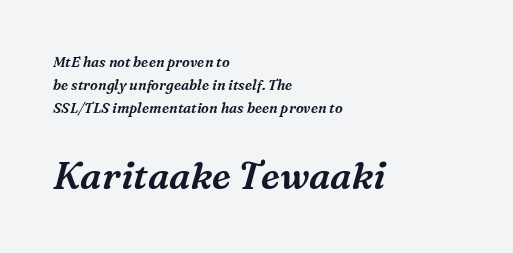
Q: Is the text italic (slanted)? A: Yes, it leans right by about 16 degrees.
Q: Is the typeface a serif or a sans-serif typeface? A: Serif.
Q: Is the text underlined? A: No.
Q: How is the paragraph aligned? A: Left-aligned.
Q: Is the spacing between letters normal or unusually wide? A: Normal.
Q: Is the spacing between lines tight, normal or loose? A: Normal.
Q: Which block of text is set in a larger size, the first (top) or the second (bottom)? A: The second (bottom) one.
Q: Width (condensed, normal, or wide)? A: Normal.
Q: Stroke contrast? A: Medium.
Q: x-height? A: Medium.
Q: Monospaced? A: No.
